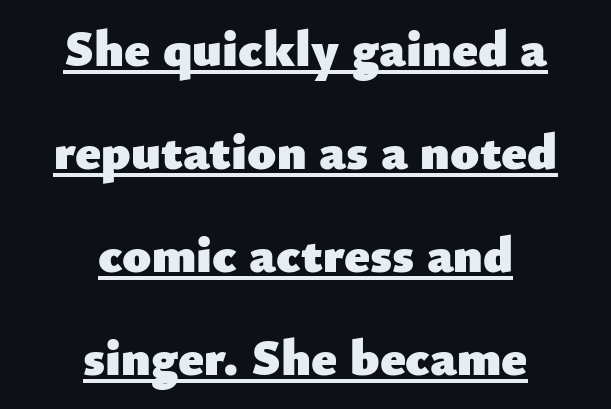
The image shows 52 px heavy sans-serif type, upright; set centered, loose line spacing (1.98x), normal letter spacing, underlined; low stroke contrast and a small x-height.
